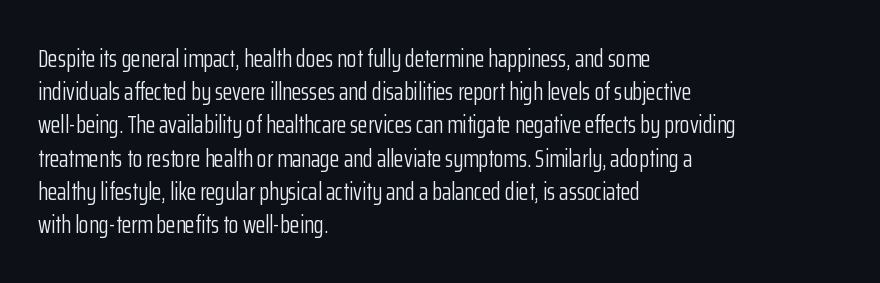
The image shows 25 px text type, upright; set left-aligned, normal line spacing (1.33x), normal letter spacing, not underlined.
